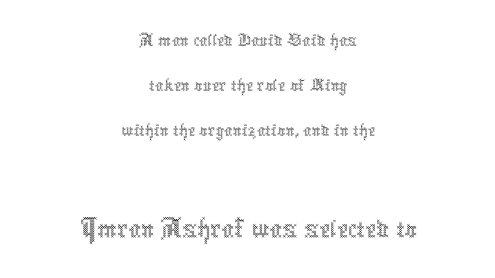
{"italic": "no", "bold": "no", "weight": "thin", "width": "condensed", "x_height": "medium", "monospaced": "no", "underline": "no", "align": "center", "line_spacing": "tight", "line_spacing_ratio": 1.1, "letter_spacing": "normal", "letter_spacing_em": 0.0, "larger_block": "second", "size_ratio": 1.49, "glyph_px": 61}
